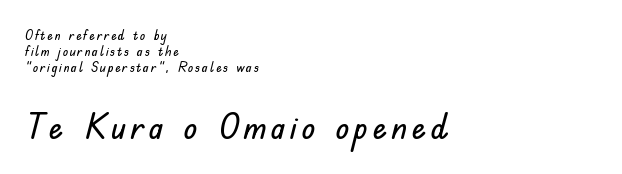
The image shows 36 px sans-serif type; set left-aligned, tight line spacing (1.15x), not underlined; the second (bottom) block is 2.57x larger; low stroke contrast and a small x-height.
